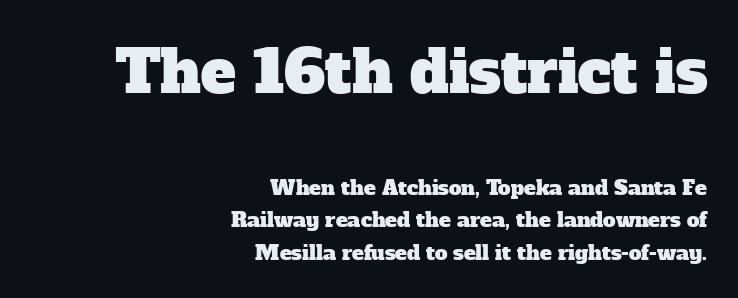
The image shows 59 px serif type; set right-aligned, normal line spacing (1.62x), normal letter spacing, not underlined; the first (top) block is 2.95x larger; low stroke contrast and a medium x-height.
